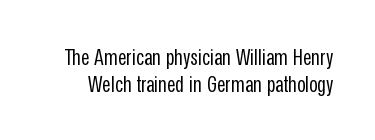
Q: Is the text bold? A: No.
Q: Is the text italic (slanted)? A: No, it is upright.
Q: Is the text underlined? A: No.
Q: Is the spacing between letters normal or unusually wide? A: Normal.
